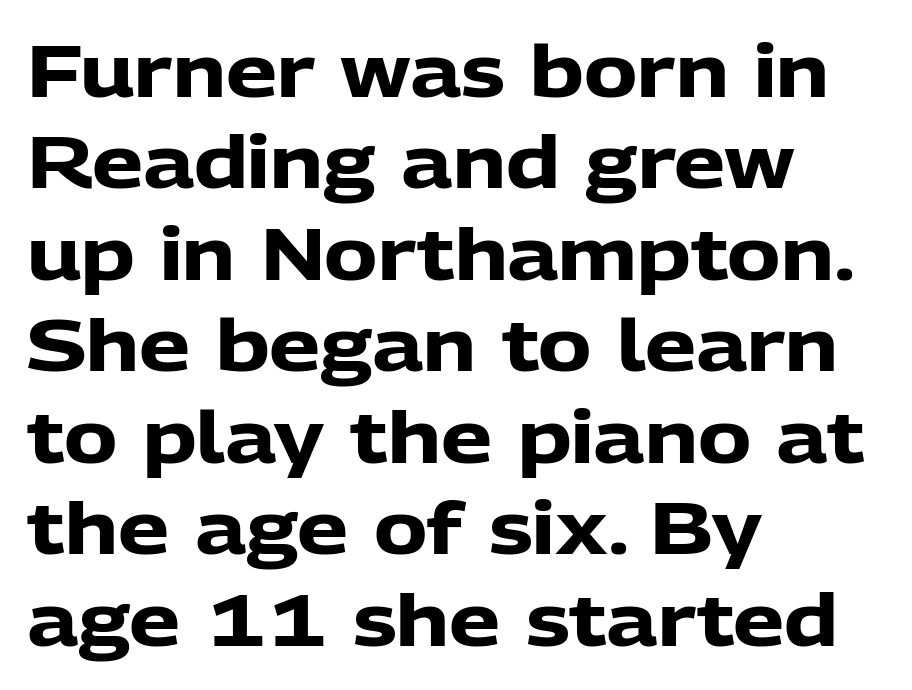
Heavy-handed strokes throughout: this text is bold. Descenders hang freely into open space. The rows are spaced the way most documents space them. You could not count columns in this text — the font is proportionally spaced. Left-aligned paragraph, ragged on the right. Classification — sans serif.
